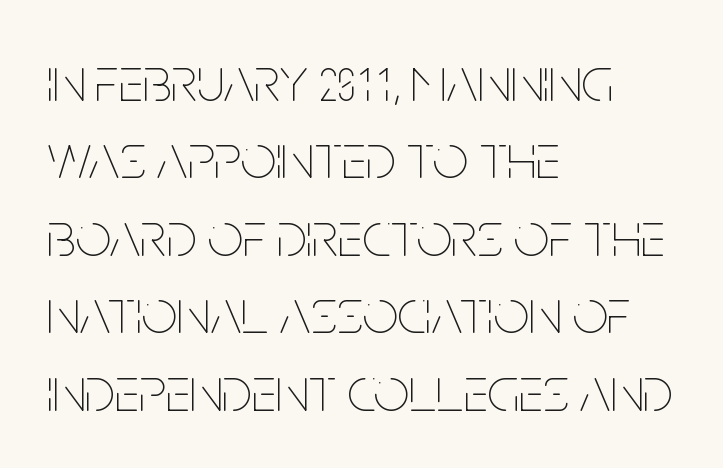
In terms of letterspacing, this is plain default setting. The passage shown is typed in a proportional face where columns would drift. In terms of posture, this sample is upright. Unbolded letterforms with no extra heft. Only glyphs here, with clear space below each row. The paragraph shown leans on its left margin.
